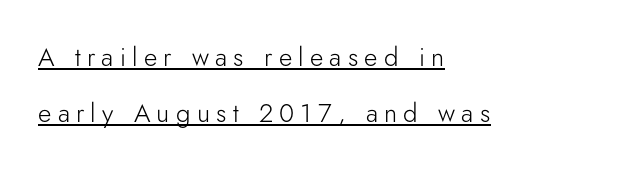
{"italic": "no", "bold": "no", "underline": "yes", "align": "left", "line_spacing": "loose", "line_spacing_ratio": 2.15, "letter_spacing": "wide", "letter_spacing_em": 0.24, "glyph_px": 26}
